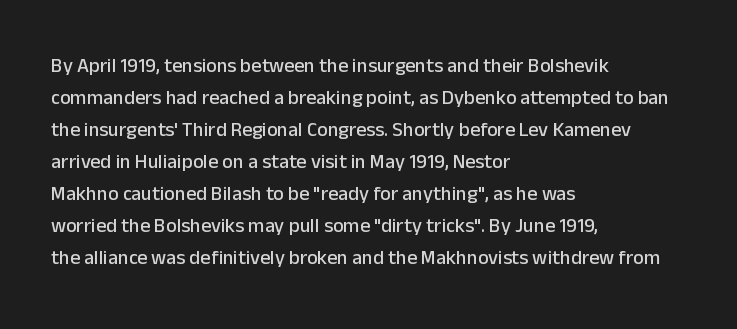
The image shows 20 px text type, upright; set left-aligned, normal line spacing (1.6x), normal letter spacing, not underlined.
